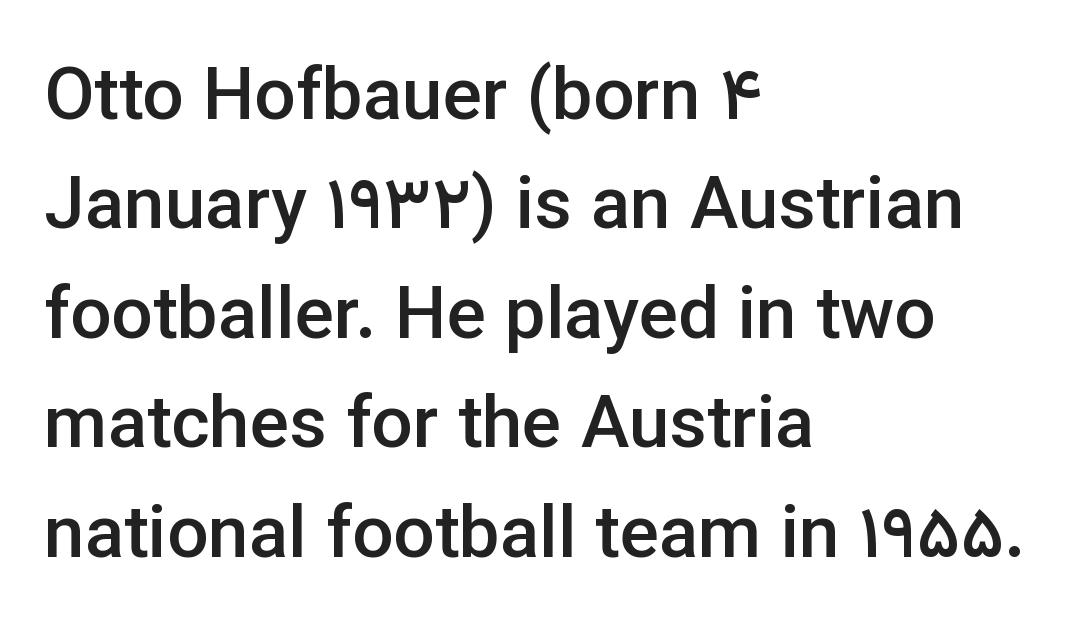
{"serif": "no", "italic": "no", "bold": "semi", "weight": "semibold", "width": "normal", "stroke_contrast": "low", "x_height": "medium", "monospaced": "no", "underline": "no", "align": "left", "line_spacing": "normal", "line_spacing_ratio": 1.5, "letter_spacing": "normal", "letter_spacing_em": 0.0, "glyph_px": 73}
